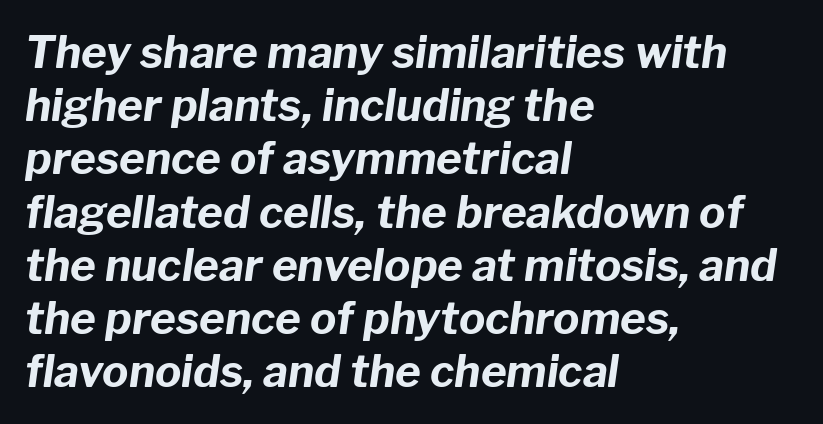
The image shows 44 px bold type, italic (leaning right); set left-aligned, line spacing 1.21x, normal letter spacing, not underlined; low stroke contrast and a medium x-height.
